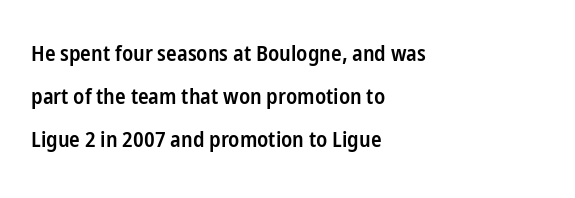
The image shows 22 px text type, upright; set left-aligned, loose line spacing (1.96x), normal letter spacing, not underlined.
